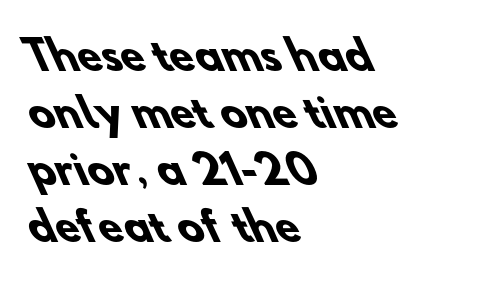
The setting favours the left margin, as ordinary paragraphs usually do. The strip under each line holds only bare page. Looks like regular typesetting: each glyph gets only the width it needs. Serif or sans? Sans — the stroke terminals are bare. Summary of vertical rhythm: regular, with standard interline spacing. A dark, heavy texture on the line: the type is bold.
